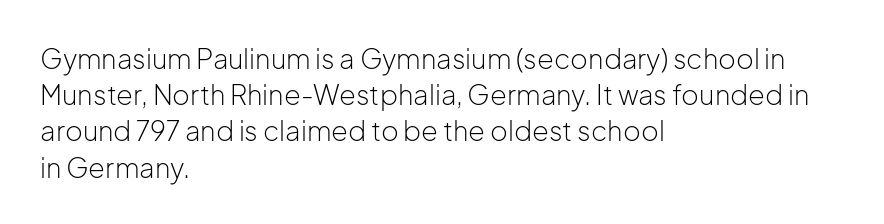
The image shows 27 px text type, upright; set left-aligned, normal line spacing (1.34x), normal letter spacing, not underlined.
